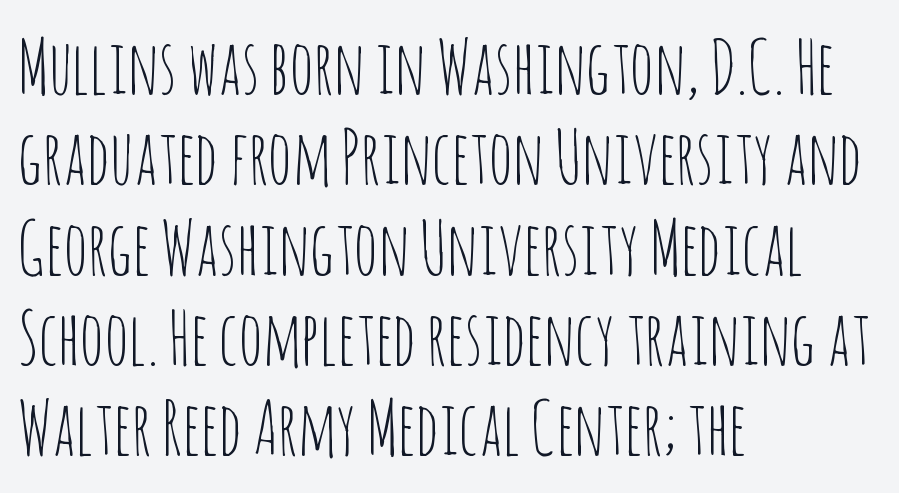
The paragraph shown leans on its left margin. You can tell it's not italic because the verticals are truly vertical. Classification — sans serif. Is the stroke heavy? The answer is a plain regular-or-lighter. The glyphs are unaccompanied by any horizontal stroke below them.
